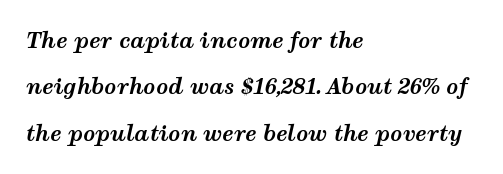
{"italic": "yes", "lean": "right", "slant_degrees": 12, "bold": "yes", "underline": "no", "align": "left", "line_spacing": "loose", "line_spacing_ratio": 2.21, "letter_spacing": "normal", "letter_spacing_em": 0.0, "glyph_px": 21}
